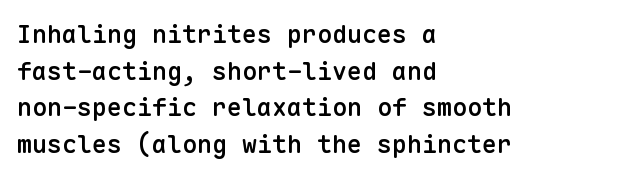
The gaps between neighbouring characters are ordinary and unremarkable. Clear beneath every line of the passage. The lettering holds an erect, upright posture throughout. Line starts are locked; line ends wander.
